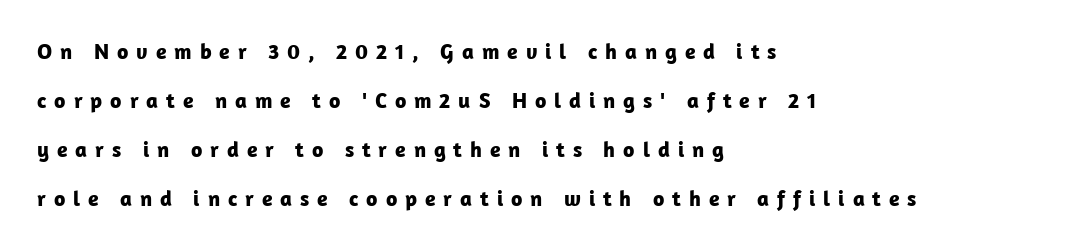
The image shows 22 px bold type, upright; set left-aligned, loose line spacing (2.22x), unusually wide letter spacing (+0.36 em), not underlined.
